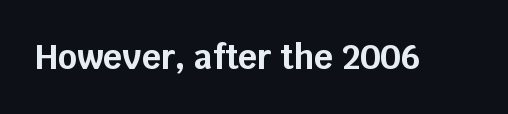
The image shows 33 px bold sans-serif type, upright; set normal letter spacing, not underlined; low stroke contrast and a large x-height.
